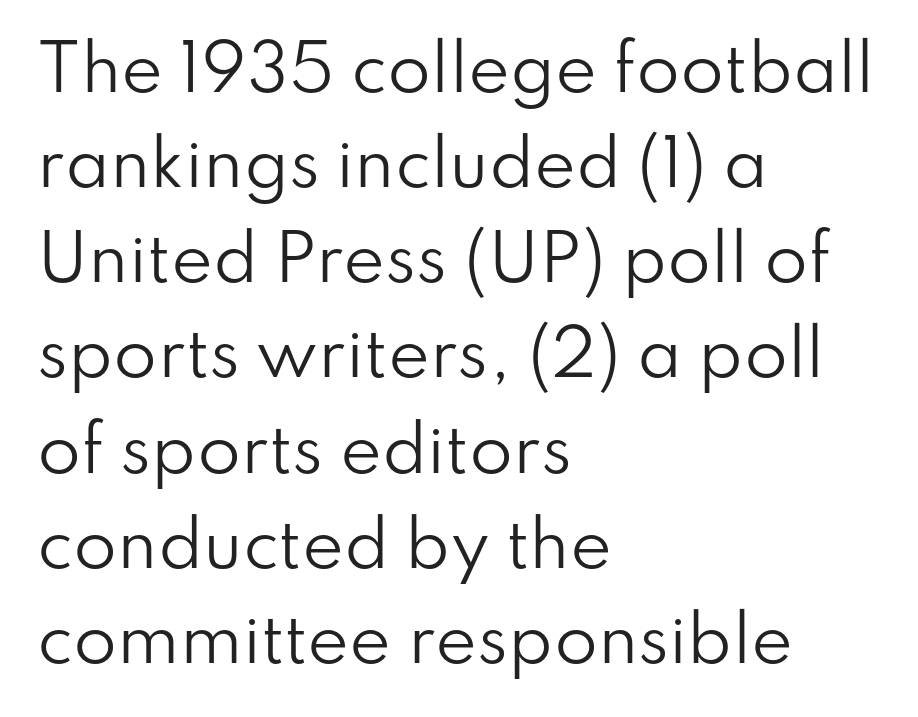
Stems here are at most as thick as an everyday book face. The passage shown is typed in a proportional face where columns would drift. The space directly below the letters is spotless. Horizontal alignment here is leftward, the default for most running prose. Tracking here is standard; glyphs follow each other at the usual distance.
